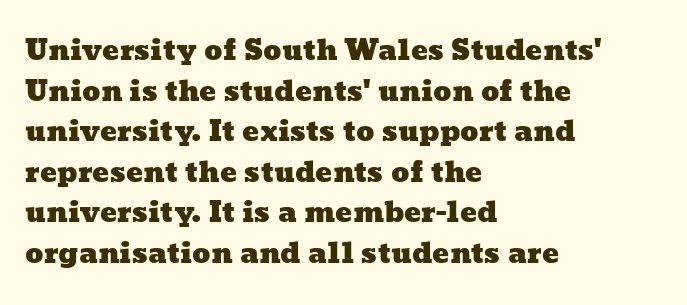
{"width": "wide", "stroke_contrast": "low", "x_height": "medium", "monospaced": "no", "underline": "no", "align": "left", "line_spacing": "normal", "line_spacing_ratio": 1.45, "letter_spacing": "normal", "letter_spacing_em": 0.0, "glyph_px": 28}
